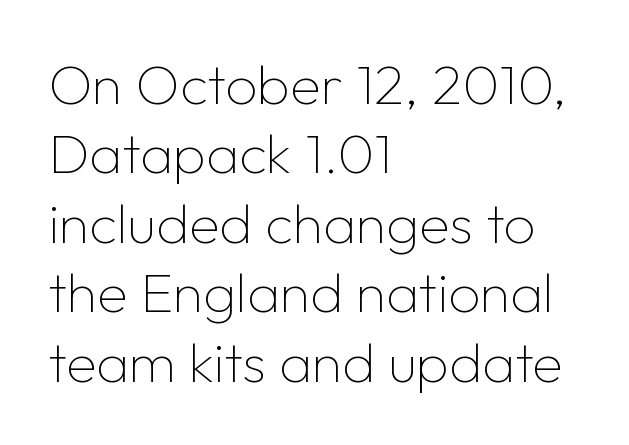
The image shows 56 px thin sans-serif type, upright; set left-aligned, line spacing 1.24x, normal letter spacing, not underlined; low stroke contrast and a medium x-height.
